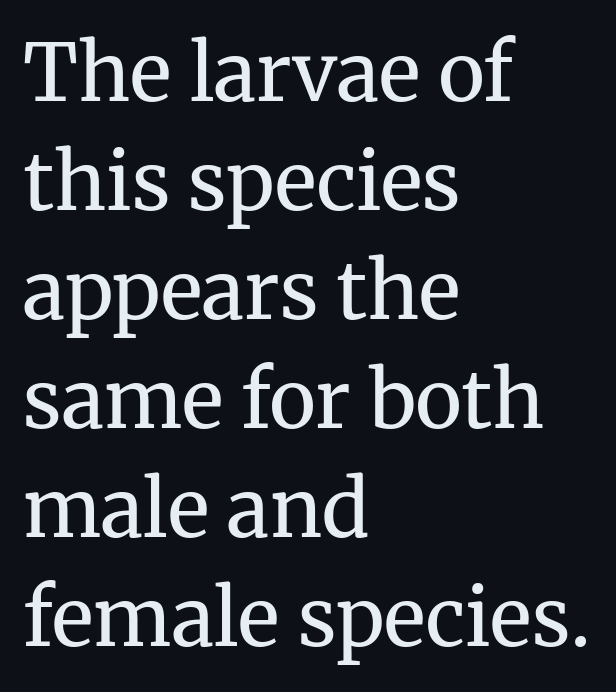
Q: Is the text bold? A: No.
Q: Is the text italic (slanted)? A: No, it is upright.
Q: Is the typeface a serif or a sans-serif typeface? A: Serif.
Q: Is the text underlined? A: No.
Q: How is the paragraph aligned? A: Left-aligned.
Q: Is the spacing between letters normal or unusually wide? A: Normal.
Q: Is the spacing between lines tight, normal or loose? A: Normal.
Q: Width (condensed, normal, or wide)? A: Normal.
Q: Stroke contrast? A: Medium.
Q: x-height? A: Medium.
Q: Monospaced? A: No.
